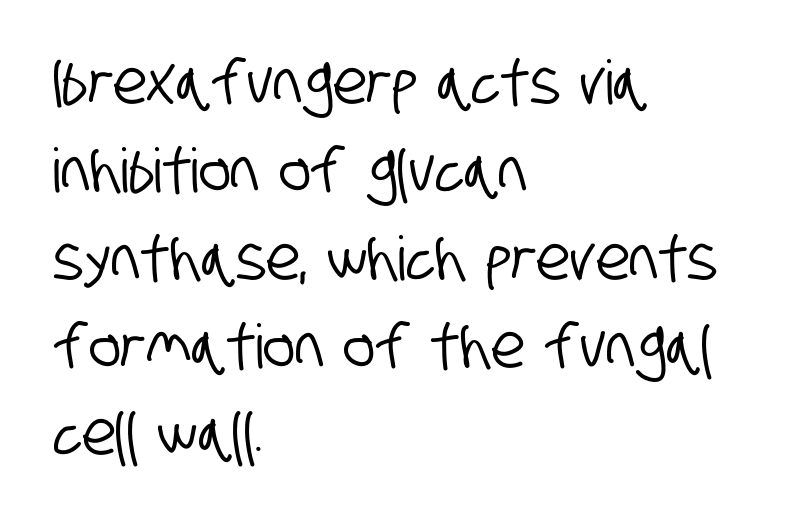
The image shows 61 px condensed sans-serif type; set left-aligned, normal line spacing (1.44x), normal letter spacing, not underlined; low stroke contrast and a large x-height.
